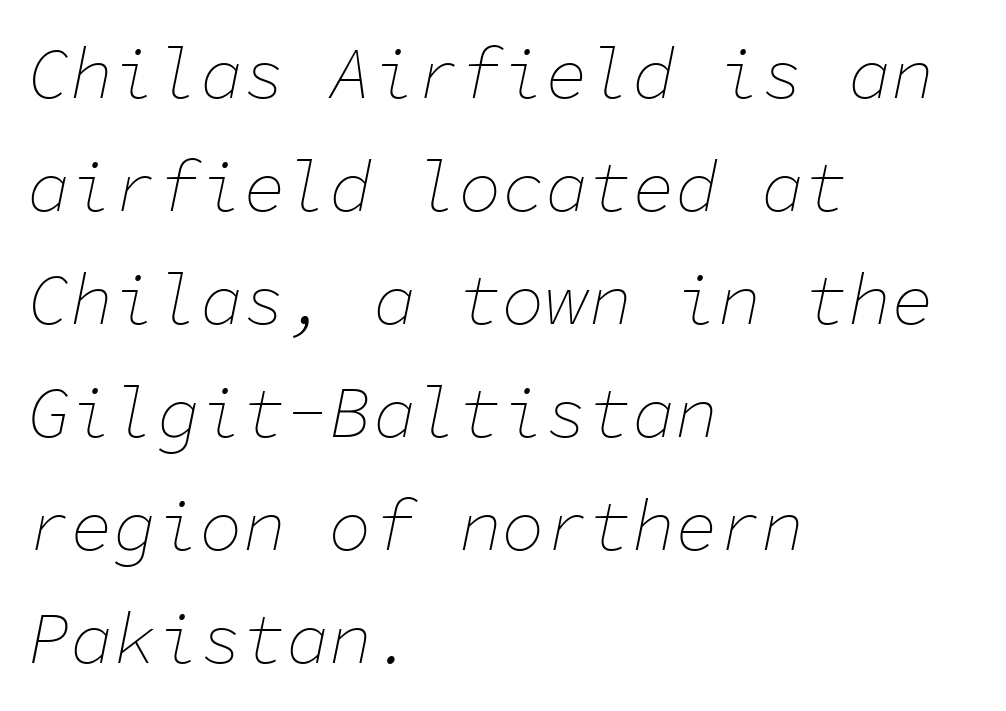
{"italic": "yes", "lean": "right", "slant_degrees": 11, "bold": "no", "weight": "thin", "width": "normal", "stroke_contrast": "low", "x_height": "medium", "monospaced": "yes", "underline": "no", "align": "left", "line_spacing": "normal", "line_spacing_ratio": 1.57, "letter_spacing": "normal", "letter_spacing_em": 0.0, "glyph_px": 72}
